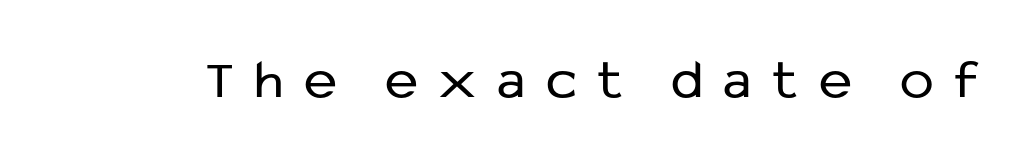
The image shows 56 px regular-weight sans-serif type, upright; set unusually wide letter spacing (+0.38 em), not underlined; low stroke contrast and a medium x-height.
